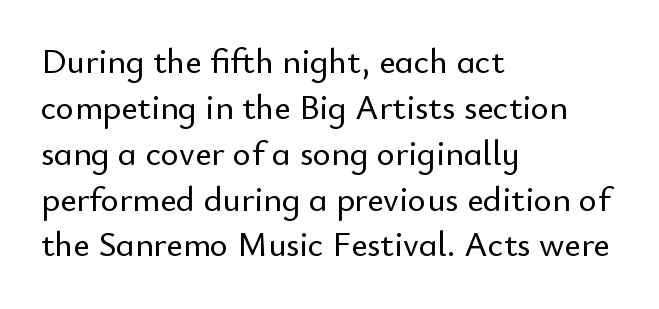
The rendering keeps characters at their native spacing. This is roman type, the default non-slanted kind. If you measured baseline to baseline, you'd find a middling distance. The glyphs in this specimen are sans serif. Horizontally, the lines are justified to the leading edge only. Looks like regular typesetting: each glyph gets only the width it needs.
